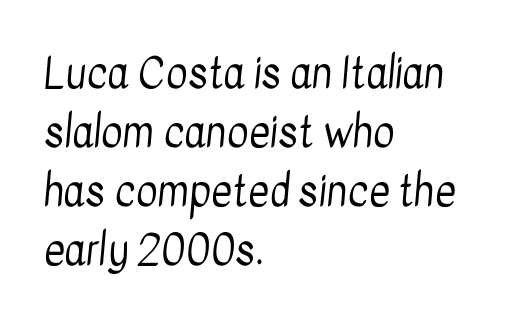
Normally led — the rows are evenly, conventionally spaced. Line beginnings align vertically; line endings do not. Looks like regular typesetting: each glyph gets only the width it needs. Note: no serifs on the glyphs. This sample uses plain, unmodified letter spacing. Stems here are at most as thick as an everyday book face.
